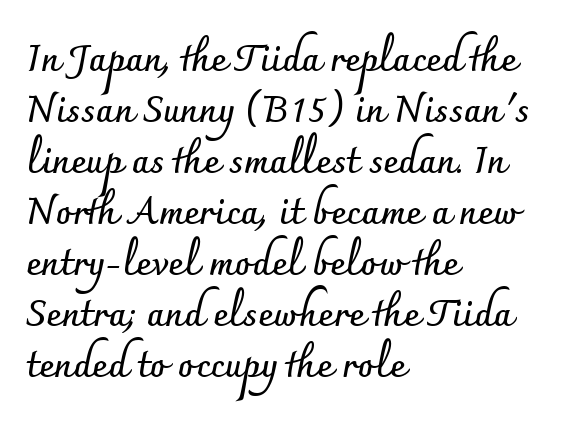
{"serif": "no", "bold": "yes", "weight": "semibold", "width": "normal", "stroke_contrast": "low", "x_height": "small", "monospaced": "no", "underline": "no", "align": "left", "line_spacing": "normal", "line_spacing_ratio": 1.38, "letter_spacing": "normal", "letter_spacing_em": 0.0, "glyph_px": 37}
